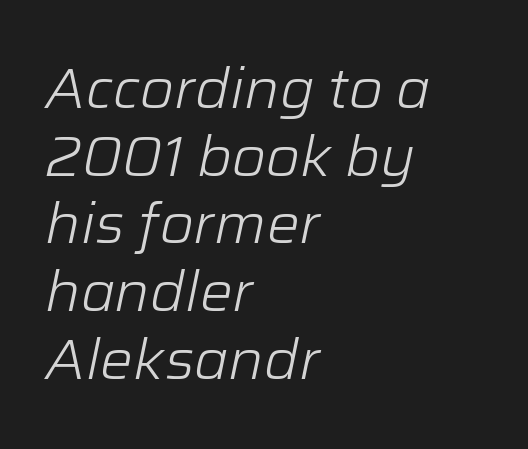
The image shows 55 px light type, italic (leaning right); set left-aligned, line spacing 1.23x, normal letter spacing, not underlined; low stroke contrast and a medium x-height.
